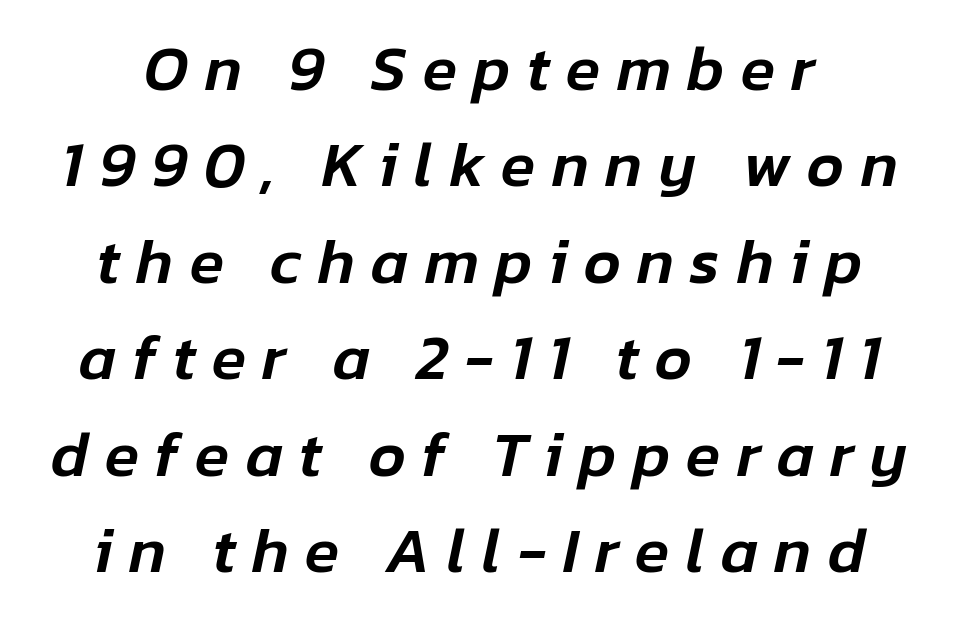
Yep, that's italic — everything's leaning. Glance below the letters and you will spot only blank space. Successive baselines arrive at the customary interval. Substantial extra tracking has been applied to these lines.
